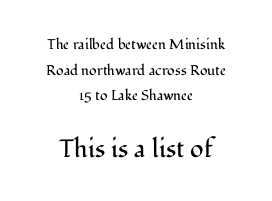
{"italic": "no", "bold": "no", "underline": "no", "align": "center", "line_spacing_ratio": 1.83, "letter_spacing": "normal", "letter_spacing_em": 0.0, "larger_block": "second", "size_ratio": 1.79, "glyph_px": 25}
